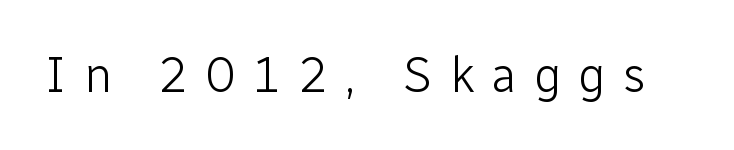
The letterforms stand isolated, each surrounded by extra space. You could not count columns in this text — the font is proportionally spaced. When letters stand straight like this, we call the style roman or upright. Check where the strokes stop: nothing finishes them off — pure sans. Honestly, there is no underline to notice here at all.
